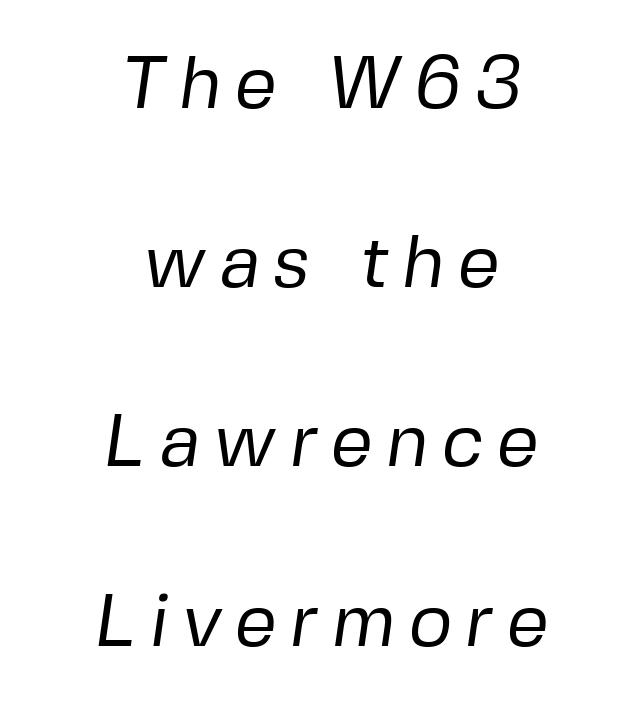
Varying glyph widths throughout — classic text-font behaviour. The passage is arranged like a title page — every line centered. Descenders hang freely into open space. Each letter's strokes conclude bluntly, with no projecting serifs.
